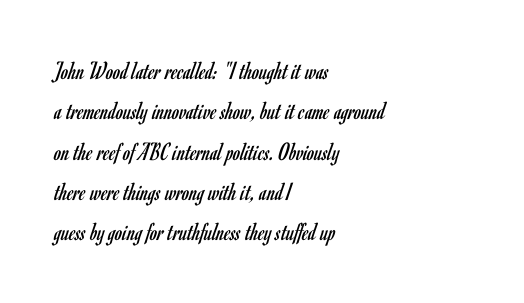
The image shows 26 px text type; set left-aligned, normal line spacing (1.55x), normal letter spacing, not underlined.
